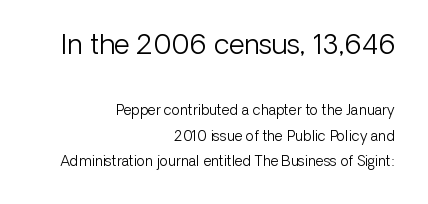
{"italic": "no", "bold": "no", "underline": "no", "align": "right", "line_spacing_ratio": 1.83, "letter_spacing": "normal", "letter_spacing_em": 0.0, "larger_block": "first", "size_ratio": 1.93, "glyph_px": 27}
